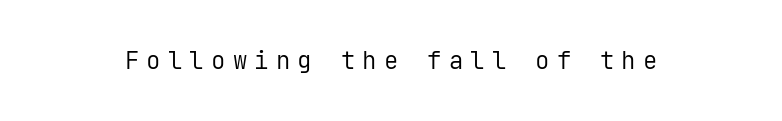
The image shows 24 px text type, upright; set unusually wide letter spacing (+0.3 em), not underlined.
